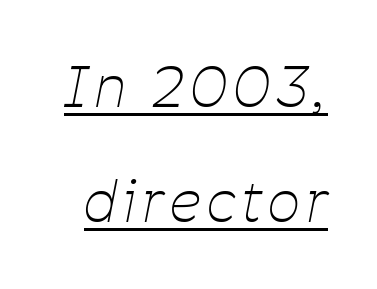
Stem width sits at or under what a default text font uses. How would I describe the line gaps? Wide and relaxed. You can see a thin bar hugging the bottom of the glyphs. Notice how the stems are inclined rather than vertical — that's the hallmark of italics.
